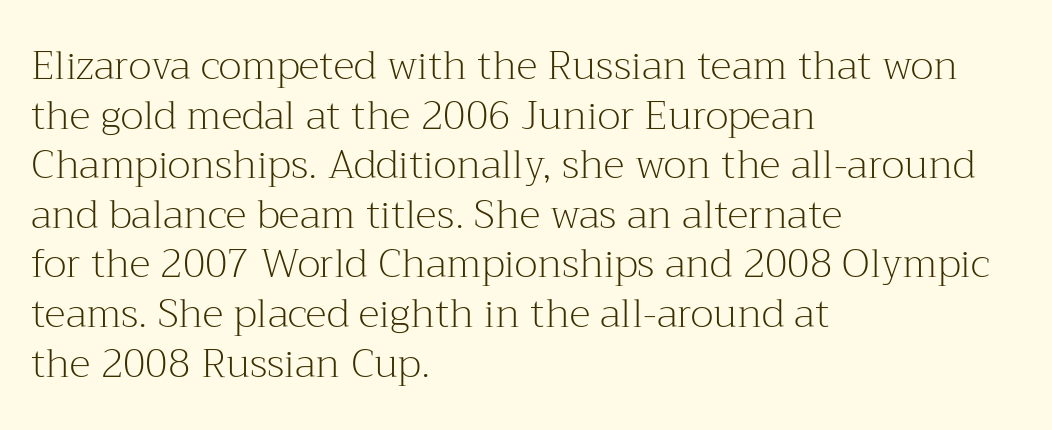
{"serif": "yes", "italic": "no", "bold": "no", "weight": "light", "width": "normal", "stroke_contrast": "medium", "x_height": "medium", "monospaced": "no", "underline": "no", "align": "left", "line_spacing_ratio": 1.24, "letter_spacing": "normal", "letter_spacing_em": 0.0, "glyph_px": 40}
